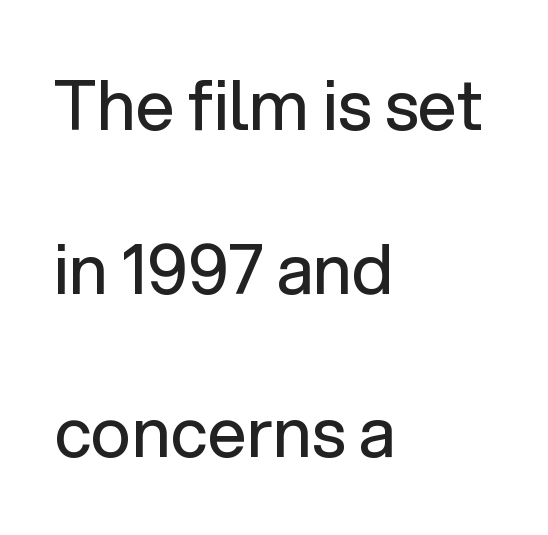
Rendered with straight, roman letterforms. The letters advance in unequal steps, a hallmark of proportional type. The typeface has the unassuming heft of standard copy or less. Whoever set this chose breathing room over compactness in the vertical rhythm. How are the letters spaced? Ordinarily, with no added tracking.
